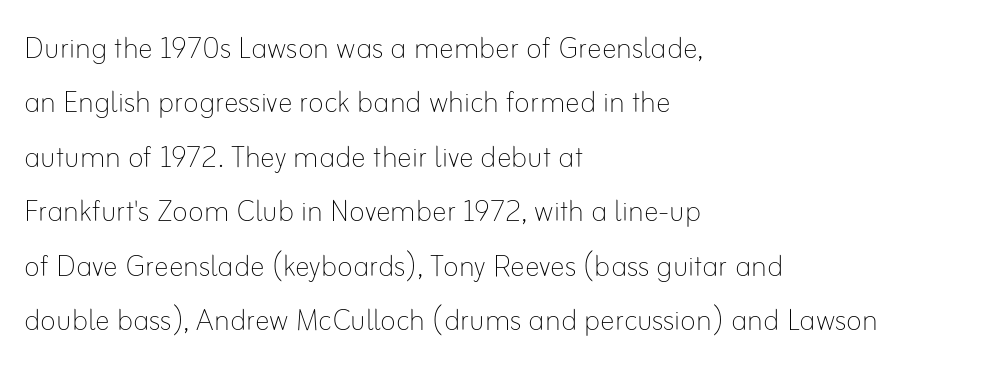
{"italic": "no", "bold": "no", "weight": "thin", "width": "normal", "stroke_contrast": "low", "x_height": "small", "monospaced": "no", "underline": "no", "align": "left", "line_spacing": "normal", "line_spacing_ratio": 1.47, "letter_spacing": "normal", "letter_spacing_em": 0.0, "glyph_px": 37}
